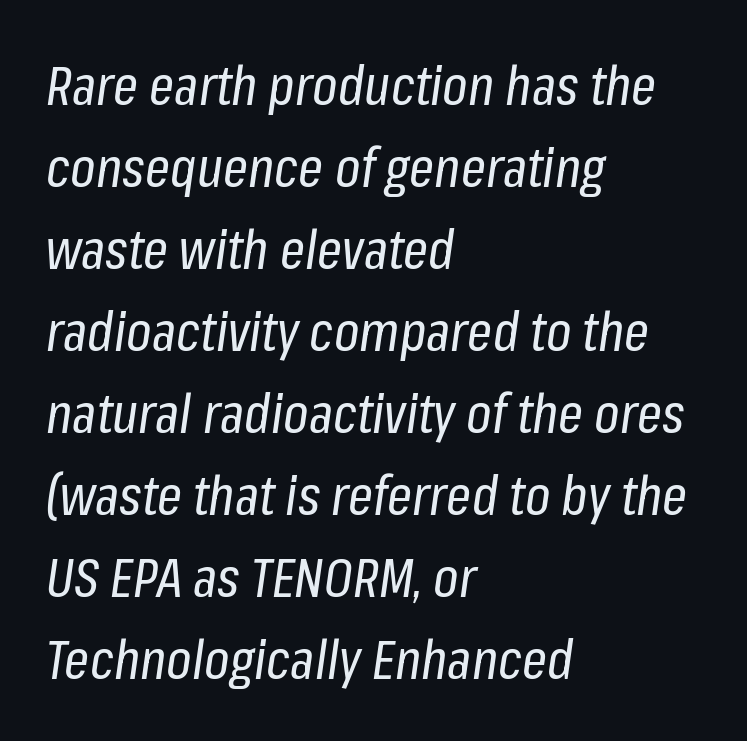
The image shows 55 px regular-weight, condensed type, italic (leaning right); set left-aligned, normal line spacing (1.49x), normal letter spacing, not underlined; low stroke contrast and a medium x-height.
